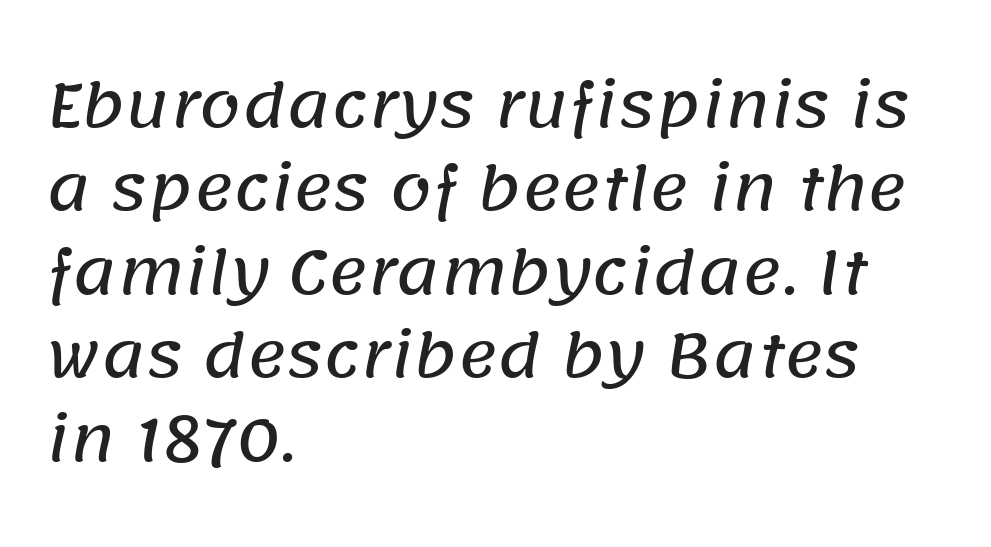
The letterforms sit shoulder to shoulder at normal distance. Underline: absent. A typesetter would call this leading conventional body-copy spacing. Leftover space on each line is placed entirely after the last word.
